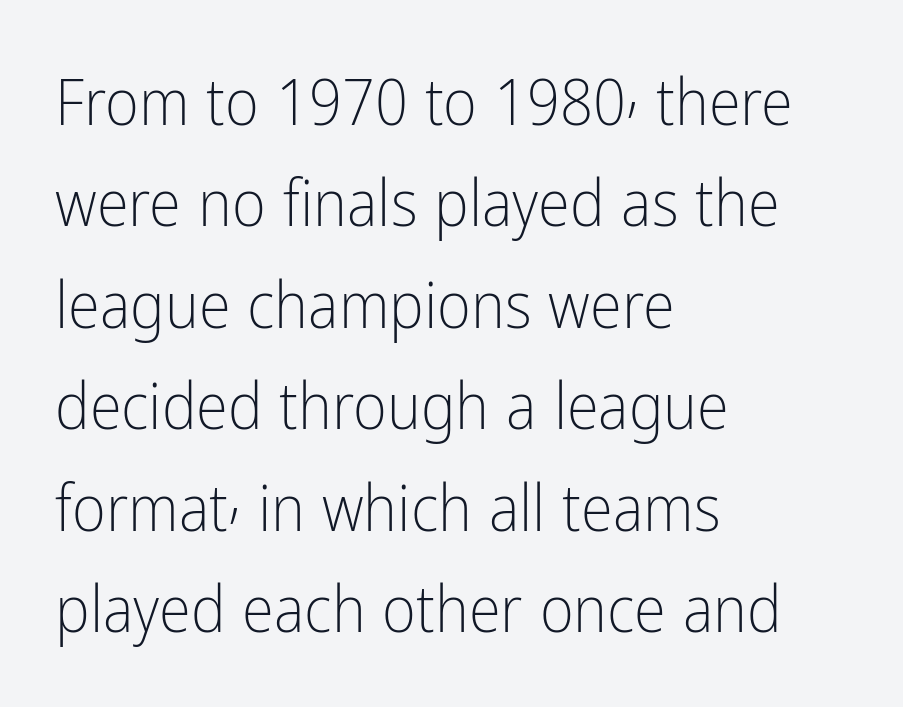
{"serif": "no", "italic": "no", "bold": "no", "weight": "light", "width": "condensed", "stroke_contrast": "low", "x_height": "medium", "monospaced": "no", "underline": "no", "align": "left", "line_spacing": "normal", "line_spacing_ratio": 1.56, "letter_spacing": "normal", "letter_spacing_em": 0.0, "glyph_px": 65}
